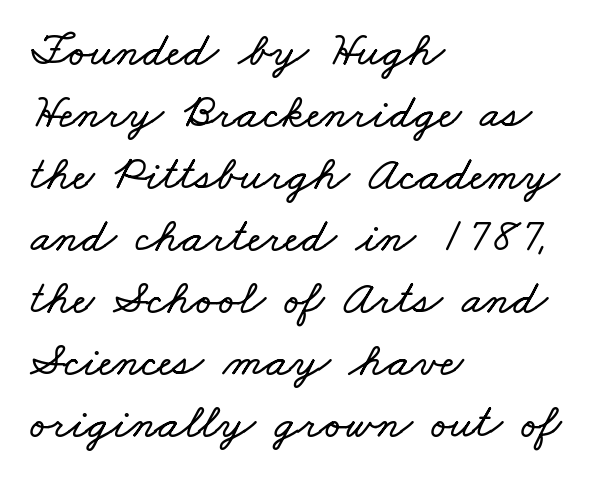
The image shows 48 px wide type; set left-aligned, normal line spacing (1.29x), normal letter spacing, not underlined; low stroke contrast and a small x-height.
